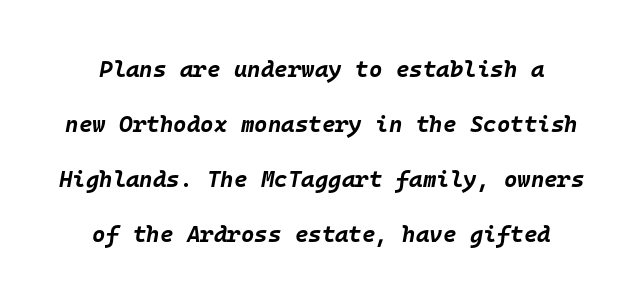
Q: Is the text bold? A: Yes.
Q: Is the text italic (slanted)? A: Yes, it leans right by about 10 degrees.
Q: Is the text underlined? A: No.
Q: Is the spacing between letters normal or unusually wide? A: Normal.
Q: Is the spacing between lines tight, normal or loose? A: Loose.
